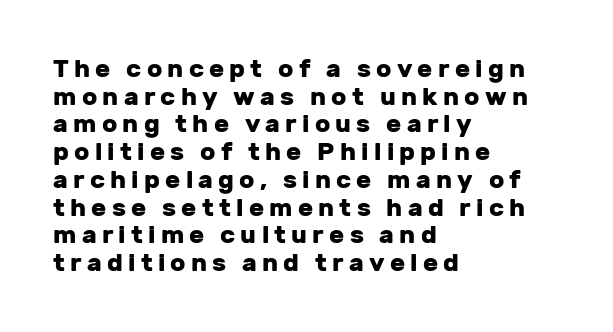
{"italic": "no", "bold": "yes", "underline": "no", "align": "left", "line_spacing": "tight", "line_spacing_ratio": 1.11, "letter_spacing": "wide", "letter_spacing_em": 0.21, "glyph_px": 25}
